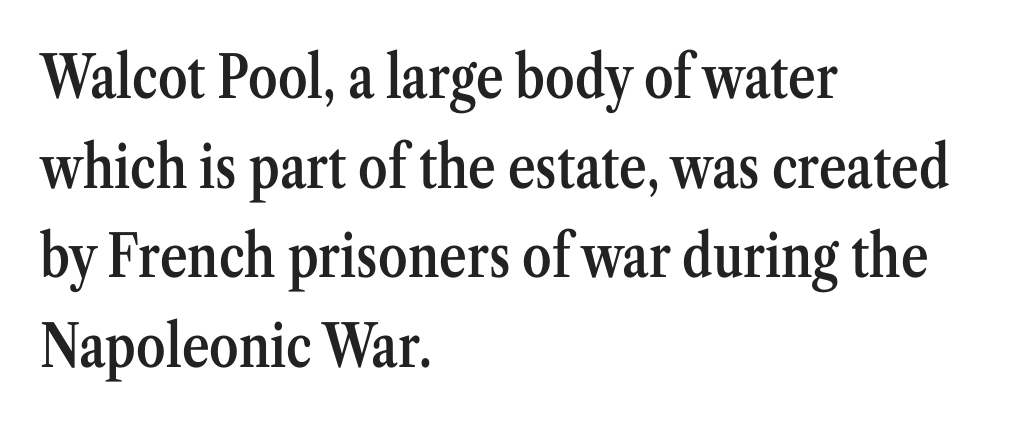
The image shows 59 px semibold, condensed serif type, upright; set left-aligned, normal line spacing (1.52x), normal letter spacing, not underlined; medium stroke contrast and a medium x-height.
